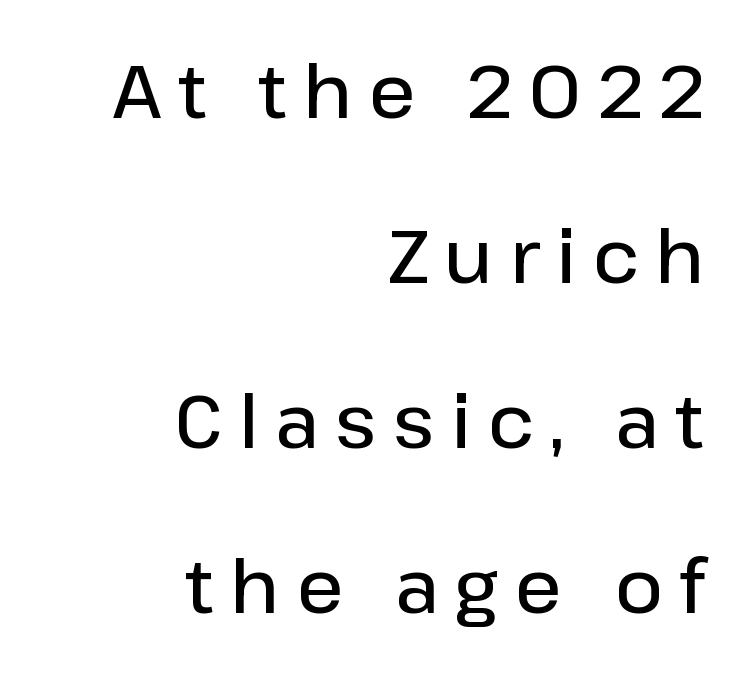
Tall strokes in this sample are plumb rather than angled. Substantial extra tracking has been applied to these lines. The passage shown is not underscored anywhere. Character widths vary here, with narrow letters taking less room than wide ones. Alignment: flush right.
